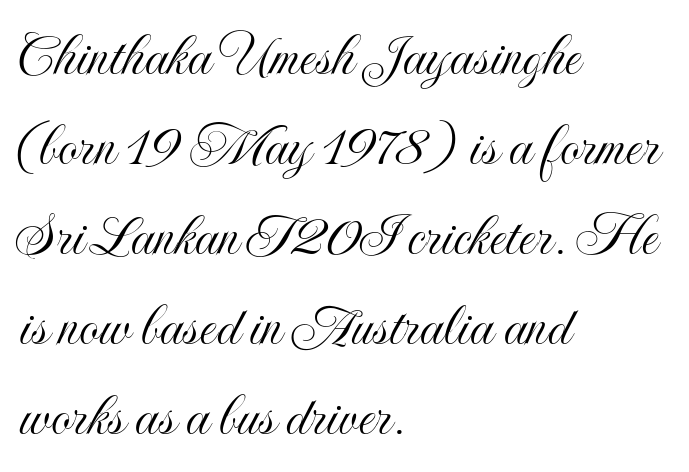
Each row of text sits above clean, open space. Character widths vary here, with narrow letters taking less room than wide ones. Rows of type keep a routine distance in the vertical direction.
